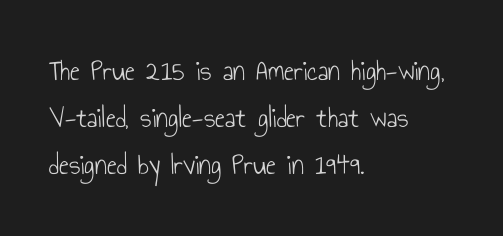
The image shows 30 px light, condensed sans-serif type, upright; set left-aligned, normal line spacing (1.56x), normal letter spacing, not underlined; low stroke contrast and a small x-height.
